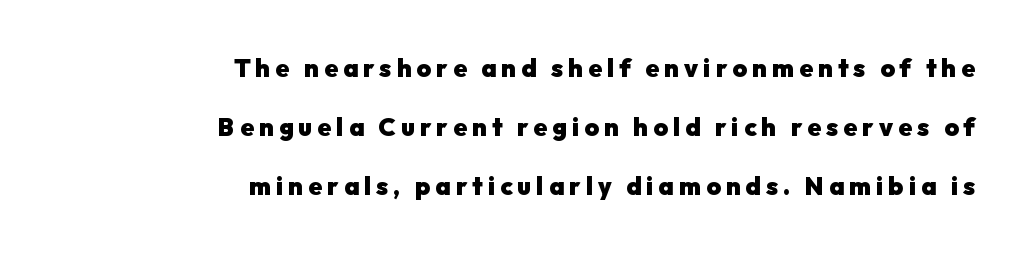
Every row of glyphs terminates at an identical x-position on the right. Strokes here are thick enough to call this a true bold. Decoration check: the copy has no underline. If you drew a line through each stem, it would be perfectly vertical. The horizontal fit of the characters is loose and conspicuously gappy.
